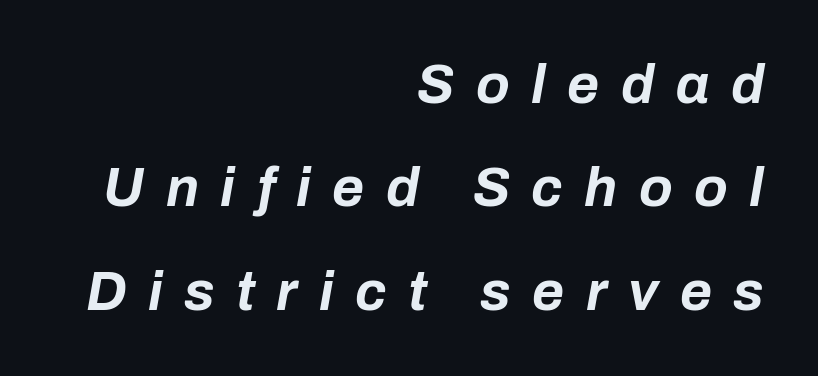
{"italic": "yes", "lean": "right", "slant_degrees": 10, "bold": "yes", "weight": "bold", "width": "normal", "stroke_contrast": "low", "x_height": "medium", "monospaced": "no", "underline": "no", "align": "right", "line_spacing_ratio": 1.88, "letter_spacing": "wide", "letter_spacing_em": 0.39, "glyph_px": 55}
